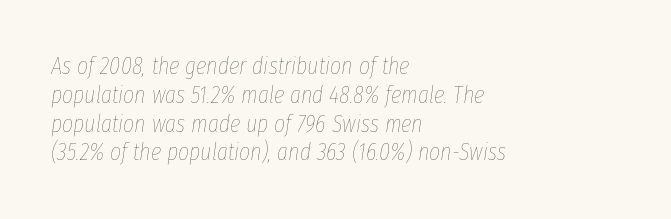
{"italic": "yes", "lean": "right", "slant_degrees": 8, "bold": "no", "underline": "no", "align": "left", "line_spacing_ratio": 1.2, "letter_spacing": "normal", "letter_spacing_em": 0.0, "glyph_px": 24}
